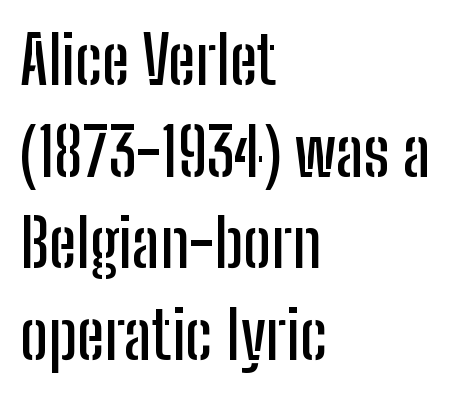
{"serif": "no", "italic": "no", "width": "condensed", "stroke_contrast": "low", "x_height": "medium", "monospaced": "no", "underline": "no", "align": "left", "line_spacing": "normal", "line_spacing_ratio": 1.39, "letter_spacing": "normal", "letter_spacing_em": 0.0, "glyph_px": 66}
